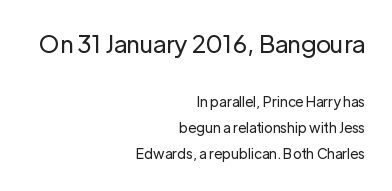
The image shows 24 px text type, upright; set right-aligned, line spacing 1.89x, normal letter spacing, not underlined; the first (top) block is 1.71x larger.
